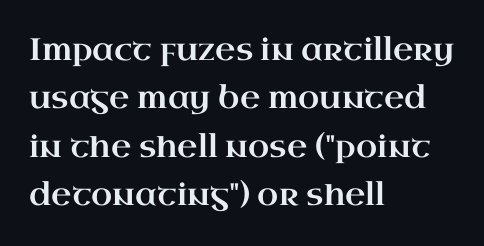
Q: Is the text italic (slanted)? A: No, it is upright.
Q: Is the typeface a serif or a sans-serif typeface? A: Serif.
Q: Is the text underlined? A: No.
Q: How is the paragraph aligned? A: Left-aligned.
Q: Is the spacing between letters normal or unusually wide? A: Normal.
Q: Is the spacing between lines tight, normal or loose? A: Normal.
Q: Width (condensed, normal, or wide)? A: Wide.
Q: Stroke contrast? A: High.
Q: x-height? A: Small.
Q: Monospaced? A: No.
